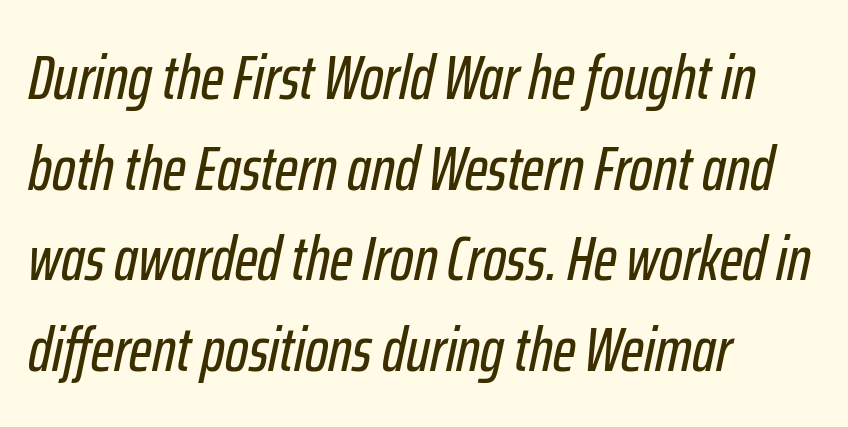
The image shows 62 px condensed type, italic (leaning right); set left-aligned, normal line spacing (1.46x), normal letter spacing, not underlined; low stroke contrast and a medium x-height.
